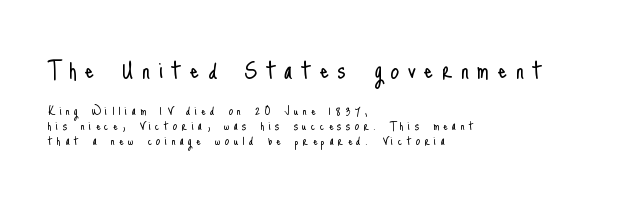
The image shows 28 px light, condensed sans-serif type, upright; set left-aligned, tight line spacing (1.06x), unusually wide letter spacing (+0.31 em), not underlined; the first (top) block is 2.0x larger; low stroke contrast and a small x-height.
